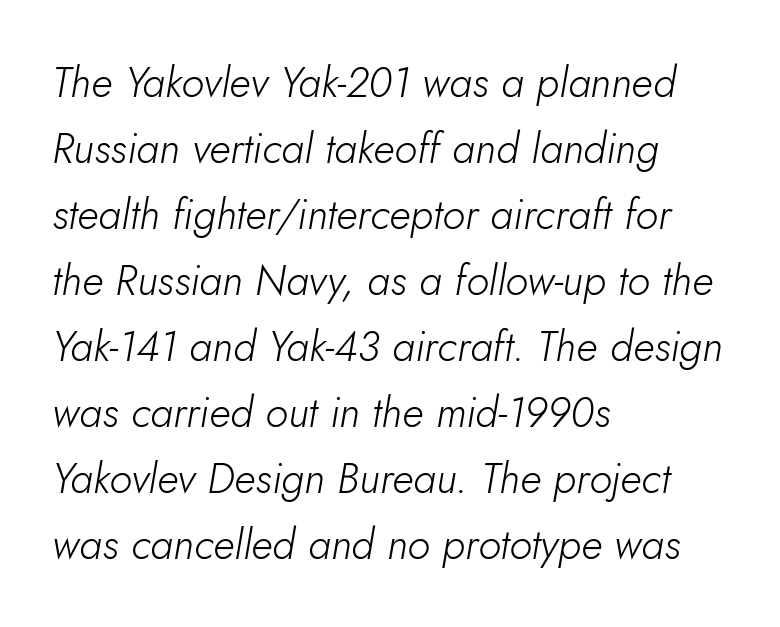
Q: Is the text bold? A: No.
Q: Is the text italic (slanted)? A: Yes, it leans right by about 5 degrees.
Q: Is the text underlined? A: No.
Q: How is the paragraph aligned? A: Left-aligned.
Q: Is the spacing between letters normal or unusually wide? A: Normal.
Q: Is the spacing between lines tight, normal or loose? A: Normal.
Q: Width (condensed, normal, or wide)? A: Normal.
Q: Stroke contrast? A: Low.
Q: x-height? A: Small.
Q: Monospaced? A: No.
